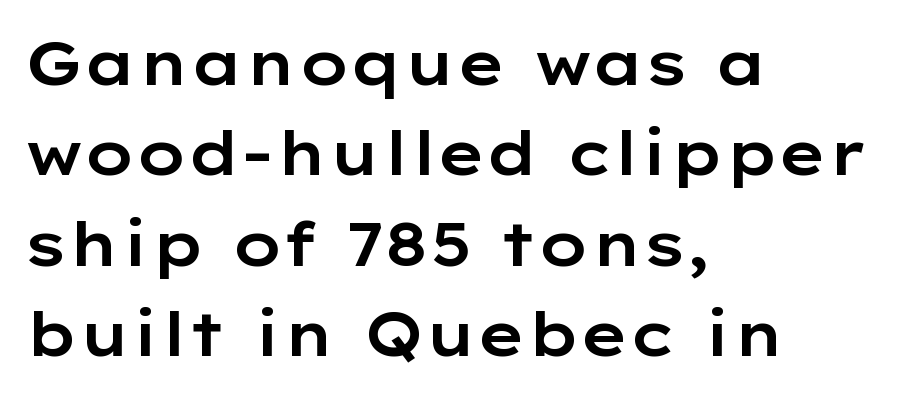
Q: Is the text italic (slanted)? A: No, it is upright.
Q: Is the typeface a serif or a sans-serif typeface? A: Sans-serif.
Q: Is the text underlined? A: No.
Q: How is the paragraph aligned? A: Left-aligned.
Q: Is the spacing between letters normal or unusually wide? A: Normal.
Q: Is the spacing between lines tight, normal or loose? A: Normal.
Q: Width (condensed, normal, or wide)? A: Wide.
Q: Stroke contrast? A: Low.
Q: x-height? A: Medium.
Q: Monospaced? A: No.
